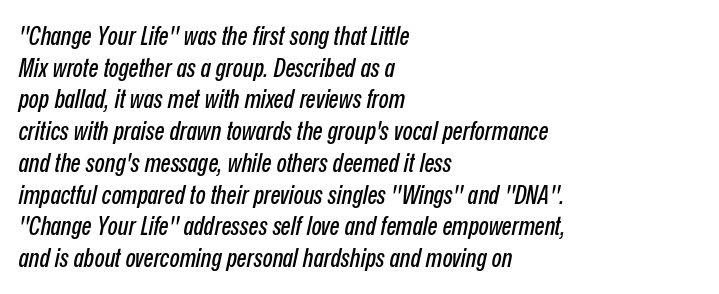
The image shows 26 px text type, italic (leaning right); set left-aligned, line spacing 1.22x, normal letter spacing, not underlined.
